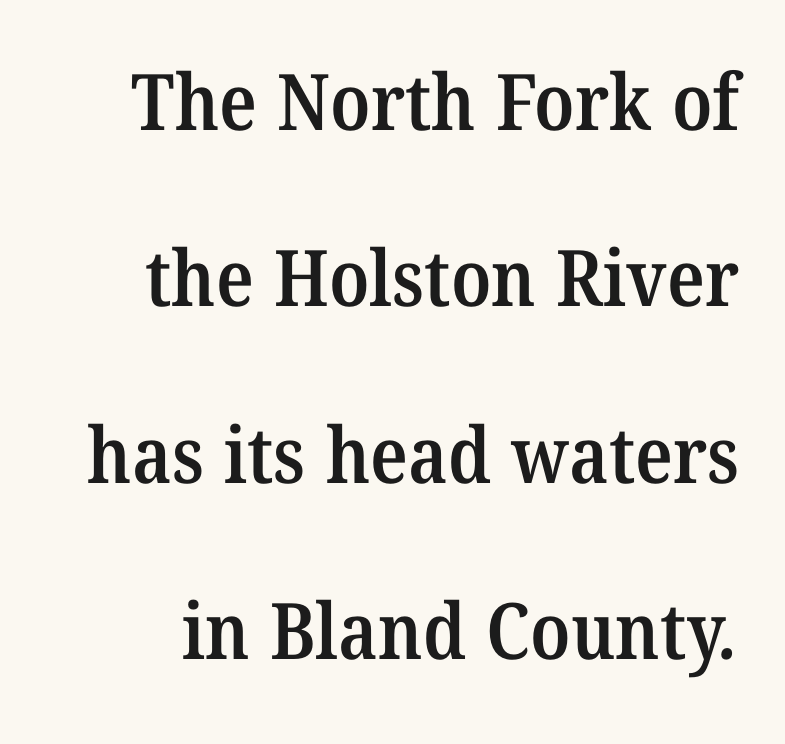
The image shows 78 px semibold serif type; set loose line spacing (2.26x), normal letter spacing, not underlined; medium stroke contrast and a medium x-height.
